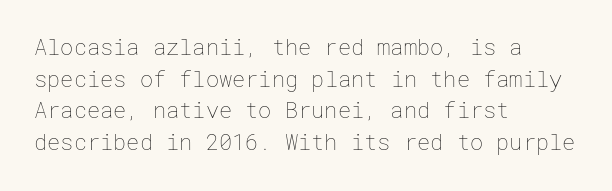
The image shows 22 px text type, upright; set left-aligned, normal line spacing (1.44x), normal letter spacing, not underlined.
